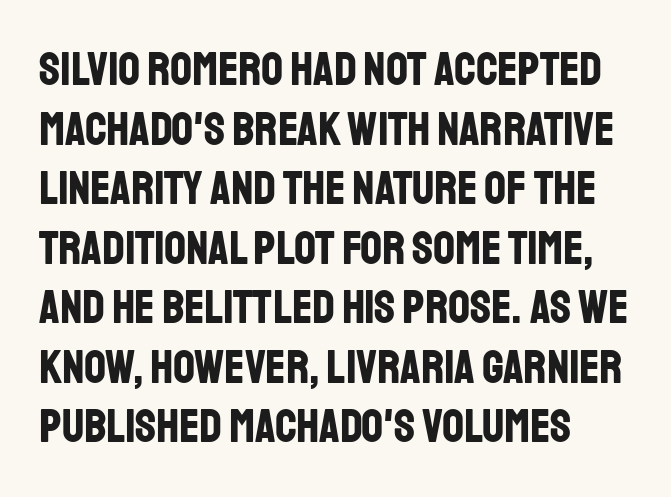
{"serif": "no", "italic": "no", "bold": "yes", "weight": "bold", "width": "condensed", "stroke_contrast": "low", "x_height": "large", "monospaced": "no", "underline": "no", "align": "left", "line_spacing_ratio": 1.24, "letter_spacing": "normal", "letter_spacing_em": 0.0, "glyph_px": 48}
